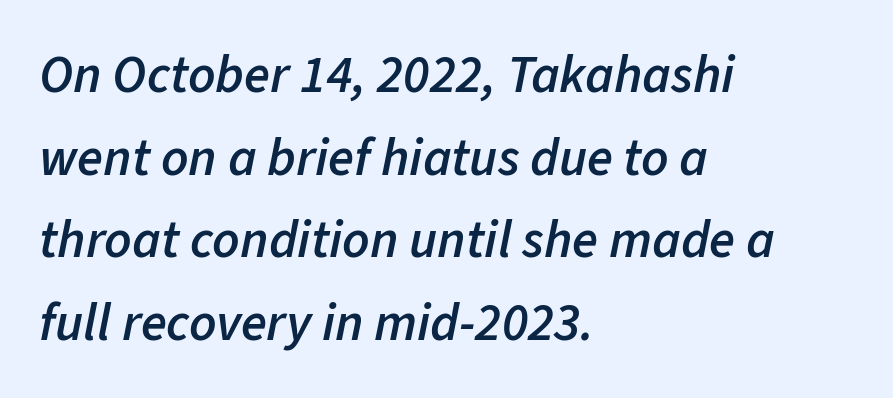
Slant detected: the letters are inclined. Reading down the block, your eye returns to a fixed left position each line. The rendering uses a semibold face; strokes are thickened but not to full bold. Proportional: the letters do not fall into vertical columns. A clean baseline with only descenders dipping below it. Each new line begins a customary step beneath the previous one.
